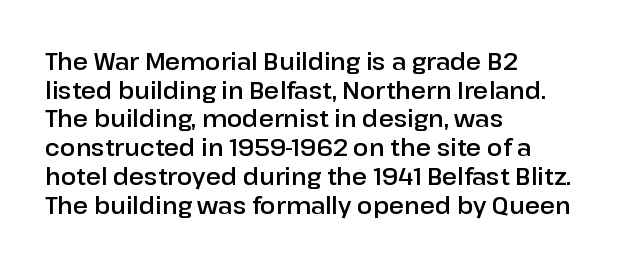
The image shows 23 px text type, upright; set left-aligned, normal line spacing (1.25x), normal letter spacing, not underlined.
